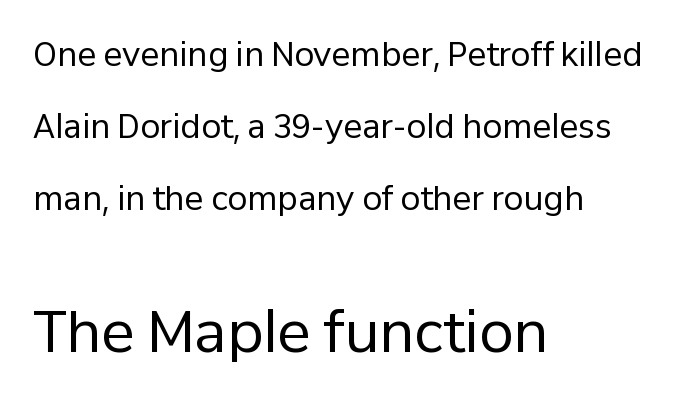
Q: Is the text bold? A: No.
Q: Is the text italic (slanted)? A: No, it is upright.
Q: Is the typeface a serif or a sans-serif typeface? A: Sans-serif.
Q: Is the text underlined? A: No.
Q: How is the paragraph aligned? A: Left-aligned.
Q: Is the spacing between letters normal or unusually wide? A: Normal.
Q: Is the spacing between lines tight, normal or loose? A: Loose.
Q: Which block of text is set in a larger size, the first (top) or the second (bottom)? A: The second (bottom) one.
Q: Width (condensed, normal, or wide)? A: Normal.
Q: Stroke contrast? A: Low.
Q: x-height? A: Medium.
Q: Monospaced? A: No.
